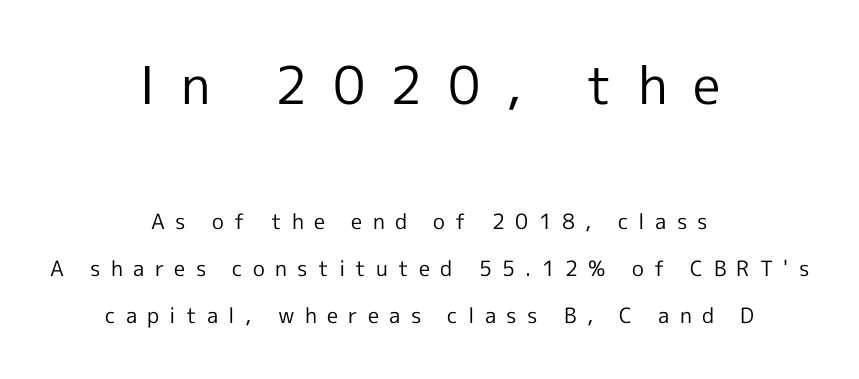
{"serif": "no", "italic": "no", "bold": "no", "weight": "regular", "width": "normal", "x_height": "medium", "monospaced": "no", "underline": "no", "align": "center", "line_spacing": "loose", "line_spacing_ratio": 2.24, "letter_spacing": "wide", "letter_spacing_em": 0.49, "larger_block": "first", "size_ratio": 2.48, "glyph_px": 52}
